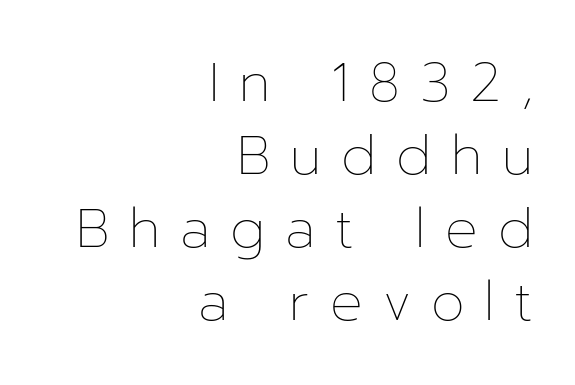
{"italic": "no", "bold": "no", "weight": "thin", "width": "normal", "stroke_contrast": "low", "x_height": "medium", "monospaced": "no", "underline": "no", "align": "right", "line_spacing": "normal", "line_spacing_ratio": 1.35, "letter_spacing": "wide", "letter_spacing_em": 0.37, "glyph_px": 54}
